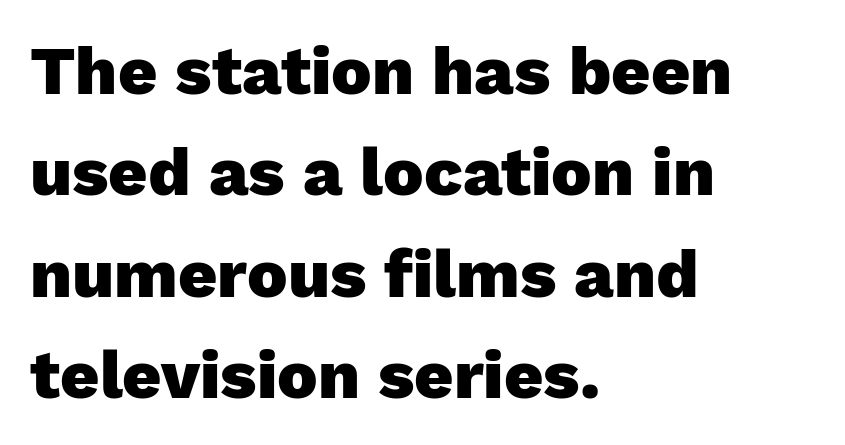
Q: Is the text bold? A: Yes.
Q: Is the text italic (slanted)? A: No, it is upright.
Q: Is the typeface a serif or a sans-serif typeface? A: Sans-serif.
Q: Is the text underlined? A: No.
Q: How is the paragraph aligned? A: Left-aligned.
Q: Is the spacing between letters normal or unusually wide? A: Normal.
Q: Is the spacing between lines tight, normal or loose? A: Normal.
Q: Width (condensed, normal, or wide)? A: Normal.
Q: Stroke contrast? A: Low.
Q: x-height? A: Medium.
Q: Monospaced? A: No.
